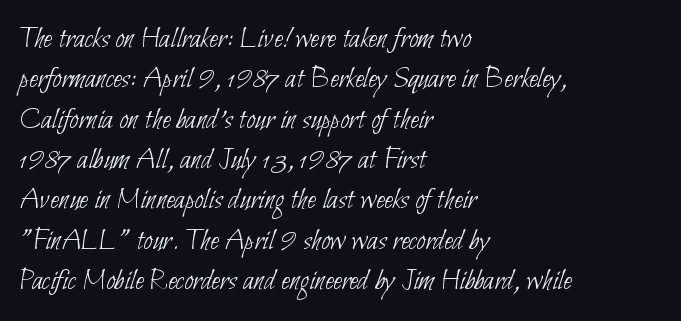
{"serif": "no", "bold": "no", "weight": "thin", "width": "condensed", "stroke_contrast": "low", "x_height": "small", "monospaced": "no", "underline": "no", "align": "left", "line_spacing": "normal", "line_spacing_ratio": 1.26, "letter_spacing": "normal", "letter_spacing_em": 0.0, "glyph_px": 32}
